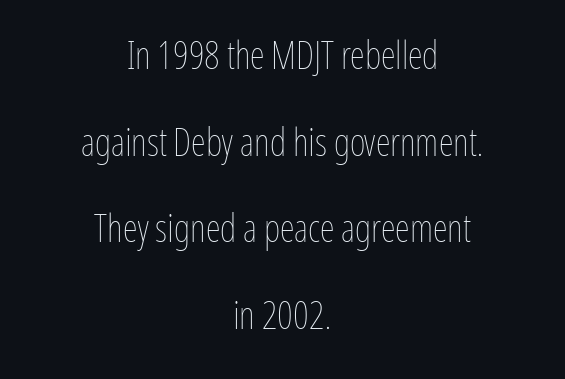
{"italic": "no", "bold": "no", "weight": "thin", "width": "condensed", "stroke_contrast": "low", "x_height": "medium", "monospaced": "no", "underline": "no", "align": "center", "line_spacing": "loose", "line_spacing_ratio": 2.28, "letter_spacing": "normal", "letter_spacing_em": 0.0, "glyph_px": 38}
